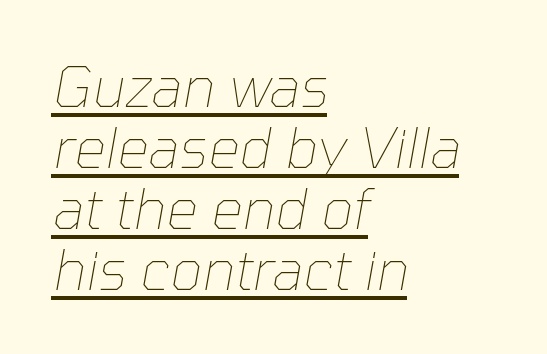
The image shows 56 px thin type, italic (leaning right); set left-aligned, tight line spacing (1.09x), normal letter spacing, underlined; low stroke contrast and a medium x-height.
